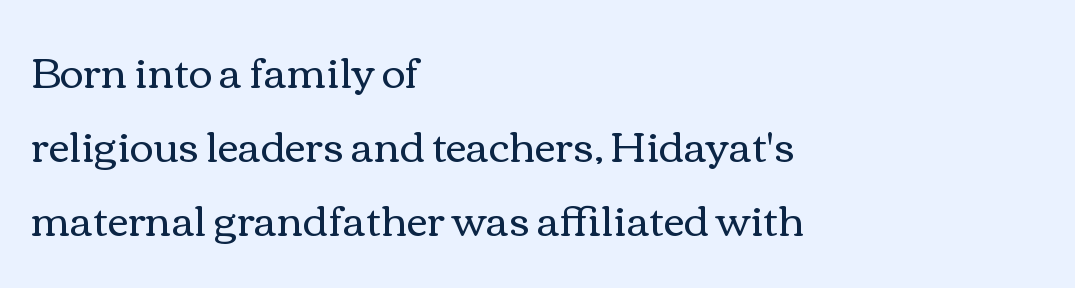
The image shows 41 px regular-weight, wide type, upright; set left-aligned, line spacing 1.81x, normal letter spacing, not underlined; a medium x-height.
